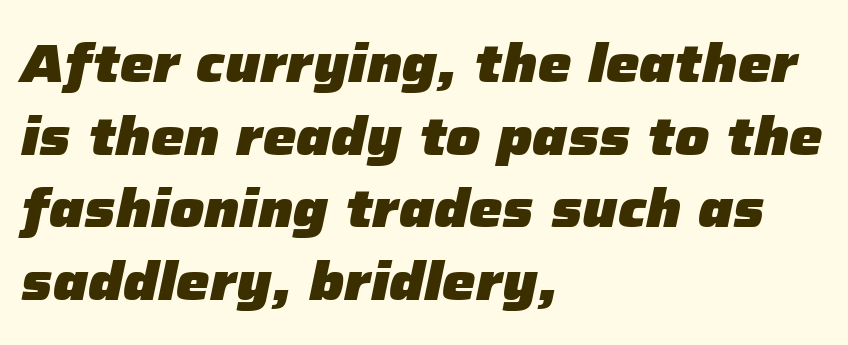
{"italic": "yes", "lean": "right", "slant_degrees": 12, "bold": "yes", "weight": "heavy", "width": "normal", "stroke_contrast": "low", "x_height": "medium", "monospaced": "no", "underline": "no", "align": "left", "line_spacing": "normal", "line_spacing_ratio": 1.37, "letter_spacing": "normal", "letter_spacing_em": 0.0, "glyph_px": 53}
